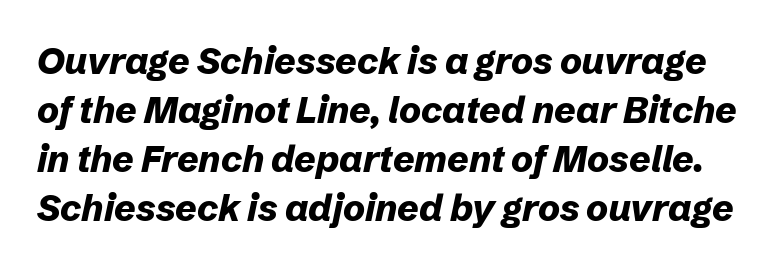
{"italic": "yes", "lean": "right", "slant_degrees": 12, "bold": "yes", "weight": "bold", "width": "normal", "stroke_contrast": "low", "x_height": "medium", "monospaced": "no", "underline": "no", "line_spacing": "normal", "line_spacing_ratio": 1.32, "letter_spacing": "normal", "letter_spacing_em": 0.0, "glyph_px": 37}
